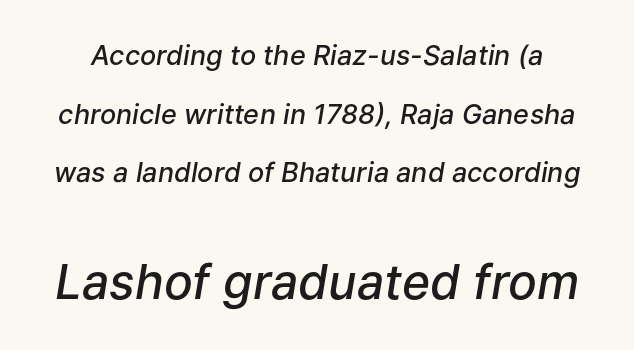
The image shows 48 px semibold type, italic (leaning right); set loose line spacing (2.17x), normal letter spacing, not underlined; the second (bottom) block is 1.78x larger; low stroke contrast and a medium x-height.
